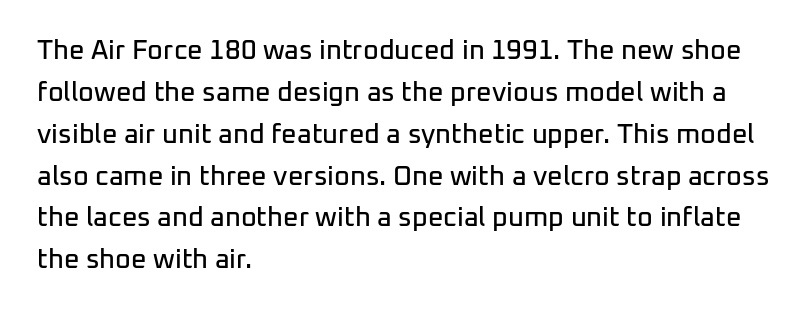
Q: Is the text italic (slanted)? A: No, it is upright.
Q: Is the text underlined? A: No.
Q: How is the paragraph aligned? A: Left-aligned.
Q: Is the spacing between letters normal or unusually wide? A: Normal.
Q: Is the spacing between lines tight, normal or loose? A: Normal.
